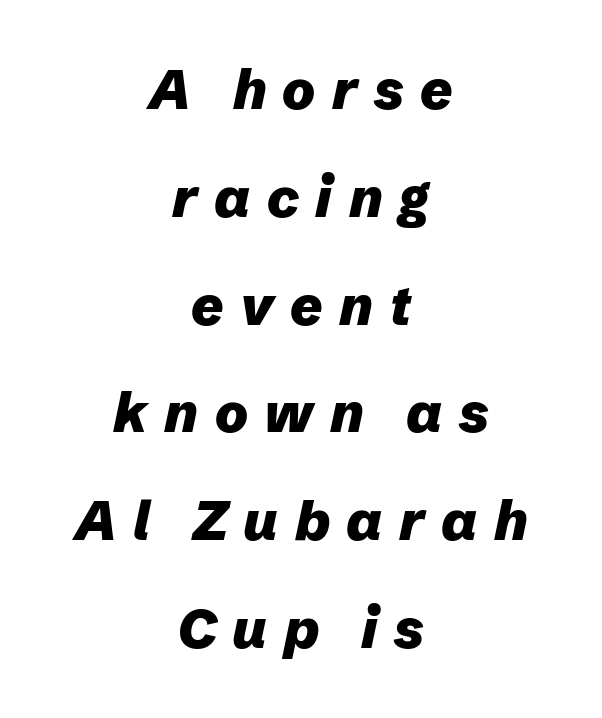
The image shows 55 px heavy type, italic (leaning right); set centered, loose line spacing (1.96x), unusually wide letter spacing (+0.3 em), not underlined; low stroke contrast and a medium x-height.
